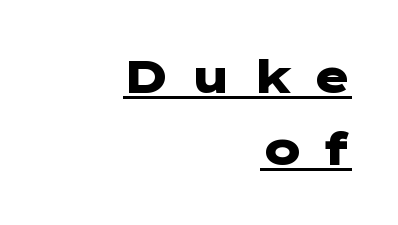
Students, observe: this is what conventionally led text looks like. This sample is right-justified, so line beginnings fall wherever the words allow. This sample uses expanded letter spacing, leaving extra air between glyphs. Does the weight exceed regular? Yes, all the way to bold. The type sits square on the baseline with zero lean.
